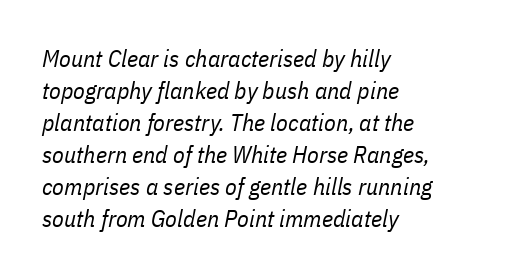
Stroke thickness stays within the range of a standard reading face or lighter. The letterforms sit shoulder to shoulder at normal distance. Underlining? Definitely not there. The lines are quadded left. Rows of type keep a routine distance in the vertical direction.
